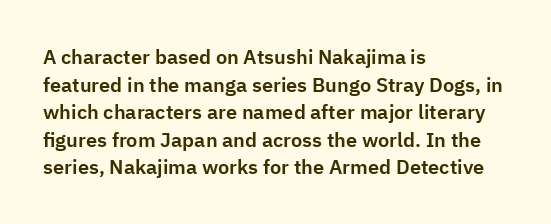
The image shows 20 px text type, upright; set left-aligned, normal line spacing (1.38x), normal letter spacing, not underlined.
